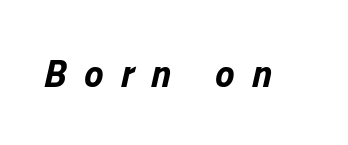
Q: Is the text bold? A: Yes.
Q: Is the text italic (slanted)? A: Yes, it leans right by about 13 degrees.
Q: Is the text underlined? A: No.
Q: Is the spacing between letters normal or unusually wide? A: Unusually wide.
Q: Width (condensed, normal, or wide)? A: Normal.
Q: Stroke contrast? A: Low.
Q: x-height? A: Medium.
Q: Monospaced? A: No.
